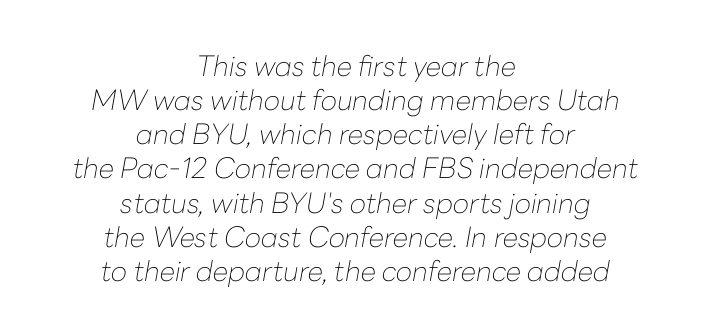
Weight: regular or lighter. It's the slanting kind of type. Lines of text with bare space underneath. Reading down the block, each line starts at a different indent, mirrored at its end.
